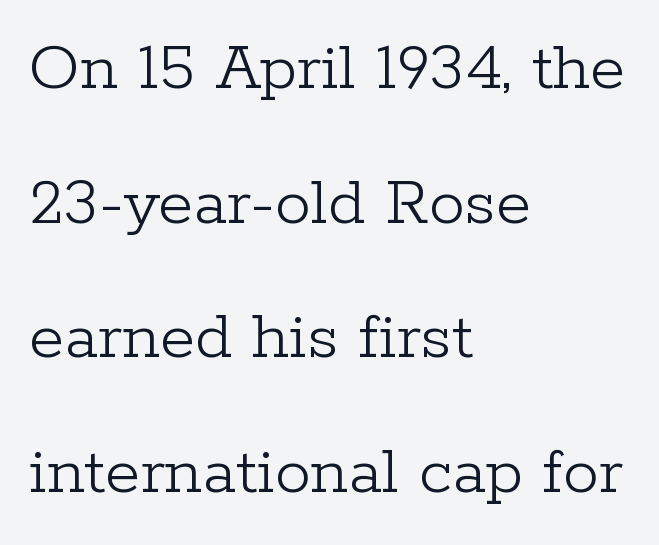
Q: Is the text bold? A: No.
Q: Is the text italic (slanted)? A: No, it is upright.
Q: Is the typeface a serif or a sans-serif typeface? A: Serif.
Q: Is the text underlined? A: No.
Q: How is the paragraph aligned? A: Left-aligned.
Q: Is the spacing between letters normal or unusually wide? A: Normal.
Q: Width (condensed, normal, or wide)? A: Normal.
Q: Stroke contrast? A: Low.
Q: x-height? A: Medium.
Q: Monospaced? A: No.
